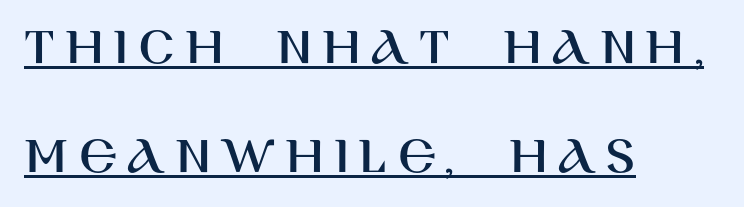
The face used here is a sans, in the tradition of grotesques and geometrics. If you measured baseline to baseline, you'd find a long distance. Varying glyph widths throughout — classic text-font behaviour. Which margin do the lines hug? The left one — the right edge is uneven. The glyphs are accompanied by a horizontal stroke just below them. You can tell it's not italic because the verticals are truly vertical.
